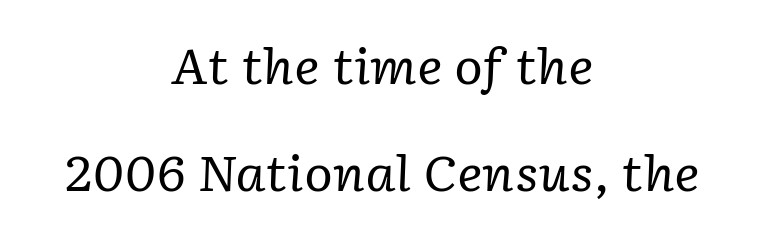
The image shows 49 px regular-weight serif type, italic (leaning right); set centered, loose line spacing (2.18x), normal letter spacing, not underlined; low stroke contrast and a medium x-height.
